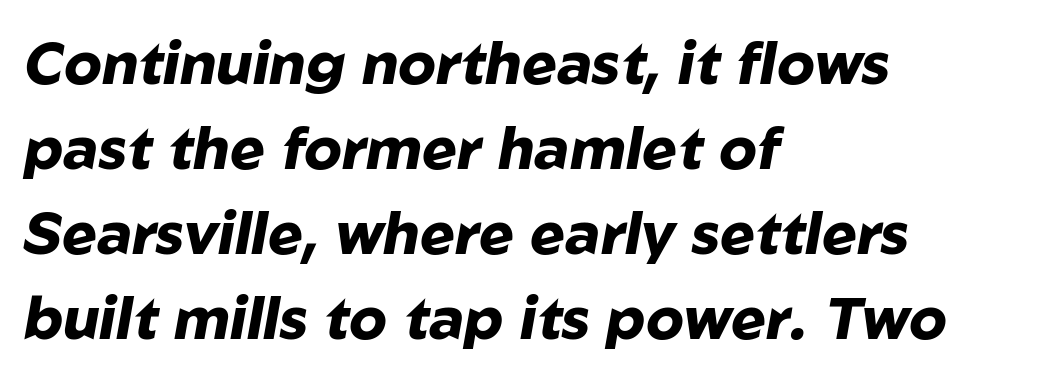
Line beginnings align vertically; line endings do not. You'd pick this weight for a headline — it's a proper bold. The letters are slanted; this is an italic face. Looks like regular typesetting: each glyph gets only the width it needs.
